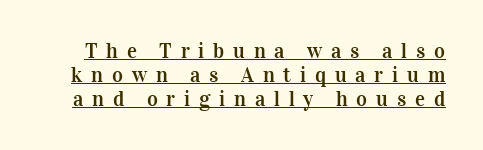
{"italic": "no", "underline": "yes", "line_spacing": "tight", "line_spacing_ratio": 1.14, "letter_spacing": "wide", "letter_spacing_em": 0.42, "glyph_px": 21}
